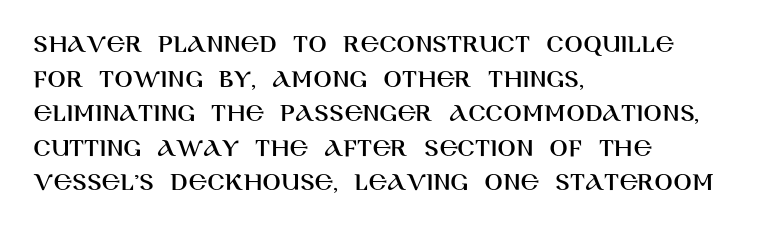
You could call the tracking neutral — neither tight nor loose. Interline gaps are of average width in this sample. The zone under the glyphs is completely vacant. A classic flush-left, rag-right setting is used for this passage. Style check: upright.
